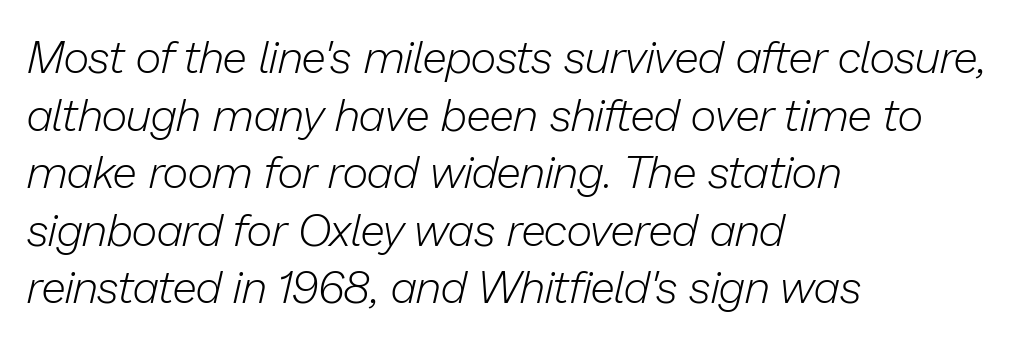
One glance says typical: line gaps are just what's usual. There's an unmistakable incline to the writing here. A typesetter would call this proportional, since set widths differ per character. Layout note: lines flush left. Lines of text with bare space underneath.
